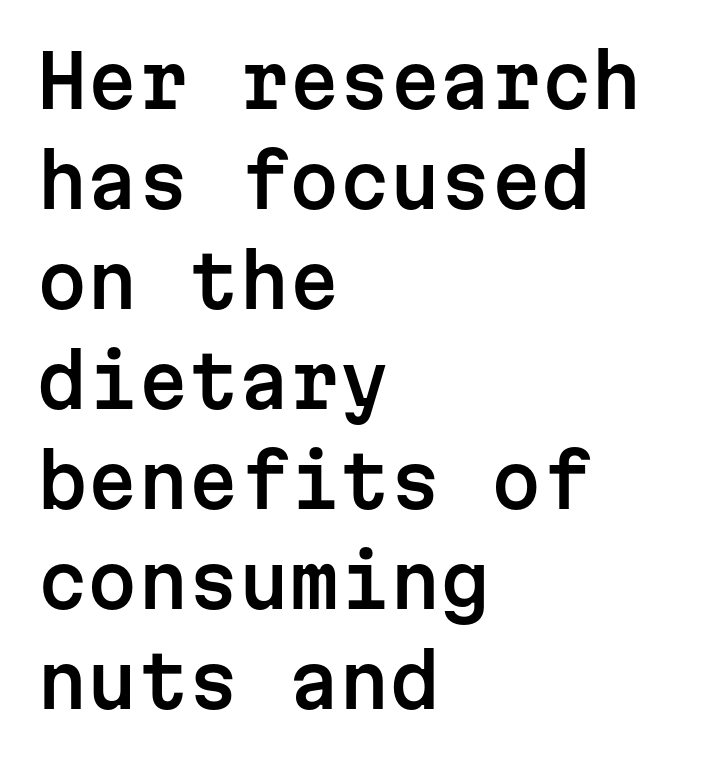
Q: Is the text italic (slanted)? A: No, it is upright.
Q: Is the typeface a serif or a sans-serif typeface? A: Sans-serif.
Q: Is the text underlined? A: No.
Q: How is the paragraph aligned? A: Left-aligned.
Q: Is the spacing between letters normal or unusually wide? A: Normal.
Q: Is the spacing between lines tight, normal or loose? A: Normal.
Q: Width (condensed, normal, or wide)? A: Normal.
Q: Stroke contrast? A: Low.
Q: x-height? A: Medium.
Q: Monospaced? A: Yes.
